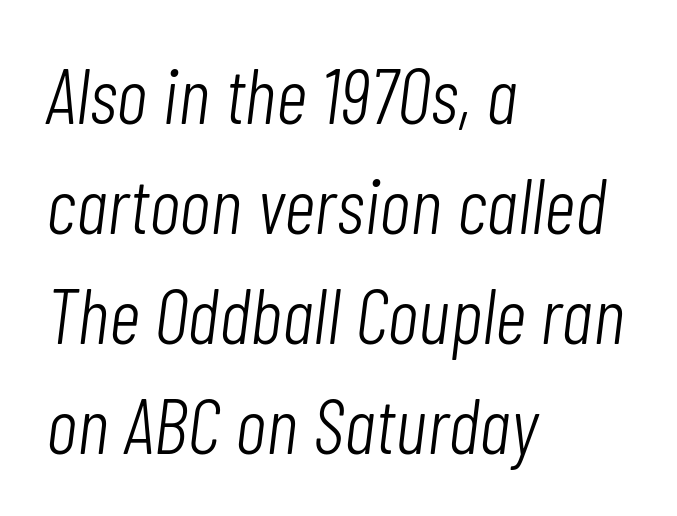
{"italic": "yes", "lean": "right", "slant_degrees": 7, "bold": "no", "weight": "light", "width": "condensed", "stroke_contrast": "low", "x_height": "medium", "monospaced": "no", "underline": "no", "align": "left", "line_spacing": "normal", "line_spacing_ratio": 1.41, "letter_spacing": "normal", "letter_spacing_em": 0.0, "glyph_px": 78}
